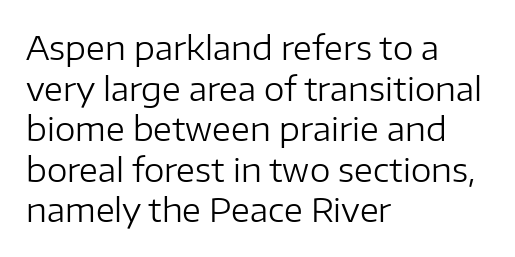
Q: Is the text bold? A: No.
Q: Is the text italic (slanted)? A: No, it is upright.
Q: Is the typeface a serif or a sans-serif typeface? A: Sans-serif.
Q: Is the text underlined? A: No.
Q: How is the paragraph aligned? A: Left-aligned.
Q: Is the spacing between letters normal or unusually wide? A: Normal.
Q: Width (condensed, normal, or wide)? A: Normal.
Q: Stroke contrast? A: Low.
Q: x-height? A: Medium.
Q: Monospaced? A: No.
